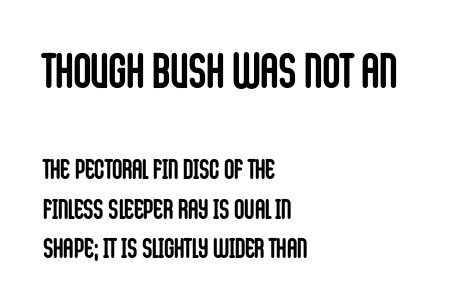
Q: Is the text bold? A: Yes.
Q: Is the text italic (slanted)? A: No, it is upright.
Q: Is the typeface a serif or a sans-serif typeface? A: Sans-serif.
Q: Is the text underlined? A: No.
Q: How is the paragraph aligned? A: Left-aligned.
Q: Is the spacing between letters normal or unusually wide? A: Normal.
Q: Is the spacing between lines tight, normal or loose? A: Normal.
Q: Which block of text is set in a larger size, the first (top) or the second (bottom)? A: The first (top) one.
Q: Width (condensed, normal, or wide)? A: Condensed.
Q: Stroke contrast? A: Low.
Q: x-height? A: Large.
Q: Monospaced? A: No.
